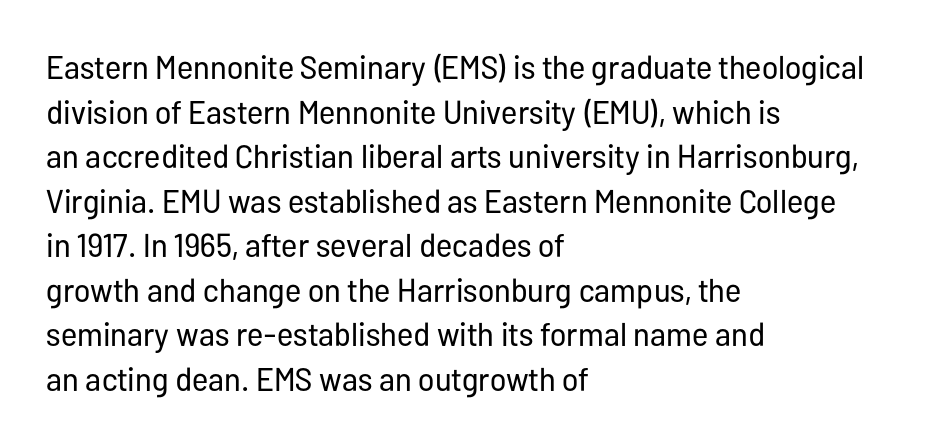
The setting favours the left margin, as ordinary paragraphs usually do. A typesetter would mark this as roman, not italic. Spacing verdict: proportional, widths tailored to each character. This rendering employs a face without finishing strokes, i.e., a sans-serif. No extra tracking has been applied to these lines.
